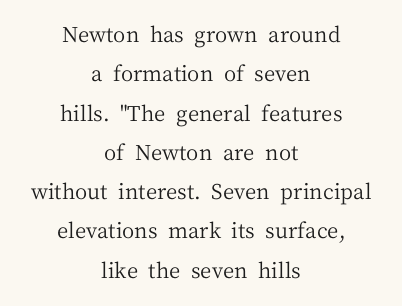
Tall strokes in this sample are plumb rather than angled. No letter is thick-stroked: the sample isn't bold. A clean baseline with only descenders dipping below it. In terms of letterspacing, this is plain default setting. The text block is weighted toward neither margin, spreading evenly from the middle.
